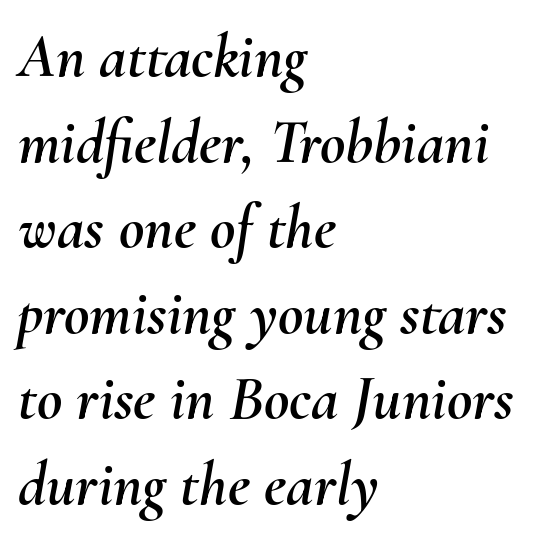
{"italic": "yes", "lean": "right", "slant_degrees": 10, "width": "normal", "stroke_contrast": "medium", "x_height": "small", "monospaced": "no", "underline": "no", "align": "left", "line_spacing": "normal", "line_spacing_ratio": 1.38, "letter_spacing": "normal", "letter_spacing_em": 0.0, "glyph_px": 62}
